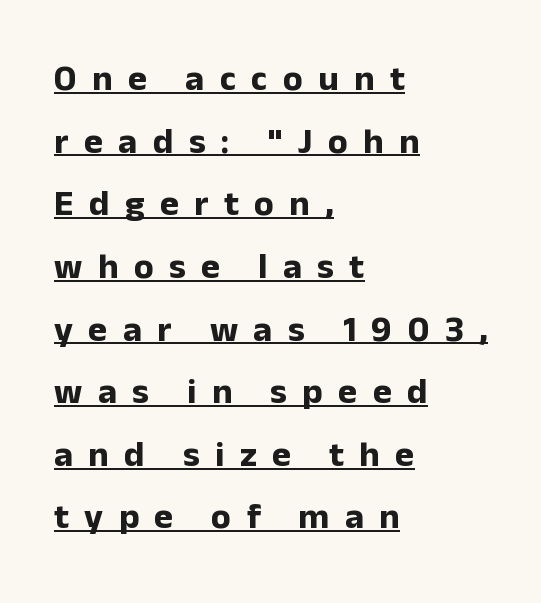
{"serif": "no", "italic": "no", "bold": "yes", "weight": "bold", "width": "normal", "stroke_contrast": "low", "x_height": "medium", "monospaced": "no", "underline": "yes", "align": "left", "line_spacing_ratio": 1.74, "letter_spacing": "wide", "letter_spacing_em": 0.43, "glyph_px": 36}
